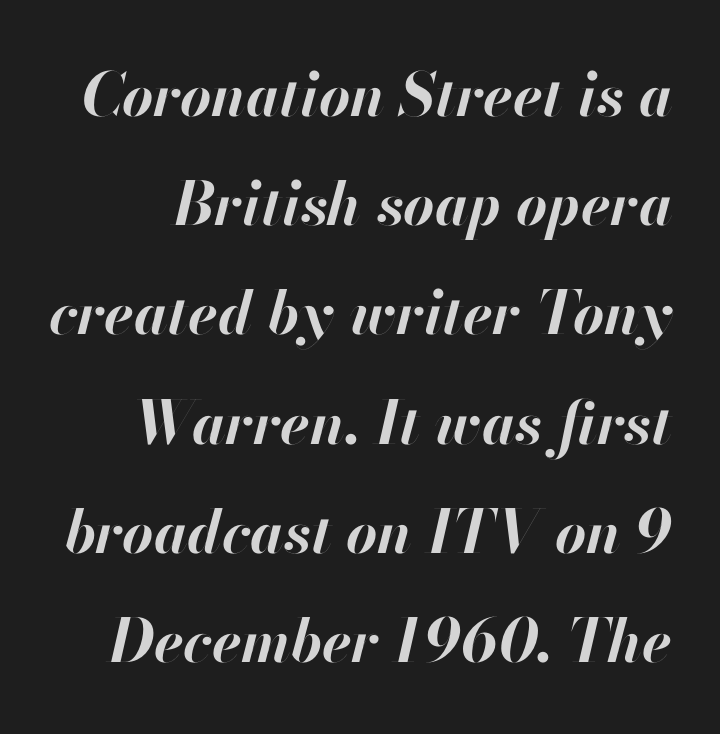
Q: Is the text bold? A: Yes.
Q: Is the text italic (slanted)? A: Yes, it leans right by about 13 degrees.
Q: Is the text underlined? A: No.
Q: Is the spacing between letters normal or unusually wide? A: Normal.
Q: Width (condensed, normal, or wide)? A: Normal.
Q: Stroke contrast? A: High.
Q: x-height? A: Small.
Q: Monospaced? A: No.
